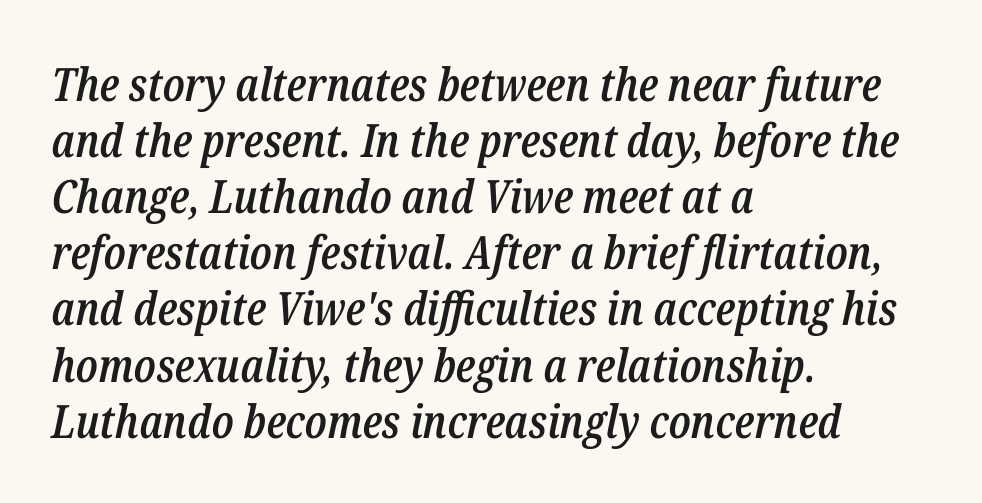
Q: Is the text bold? A: Semi-bold.
Q: Is the text italic (slanted)? A: Yes, it leans right by about 12 degrees.
Q: Is the text underlined? A: No.
Q: How is the paragraph aligned? A: Left-aligned.
Q: Is the spacing between letters normal or unusually wide? A: Normal.
Q: Width (condensed, normal, or wide)? A: Condensed.
Q: Stroke contrast? A: Low.
Q: x-height? A: Medium.
Q: Monospaced? A: No.
